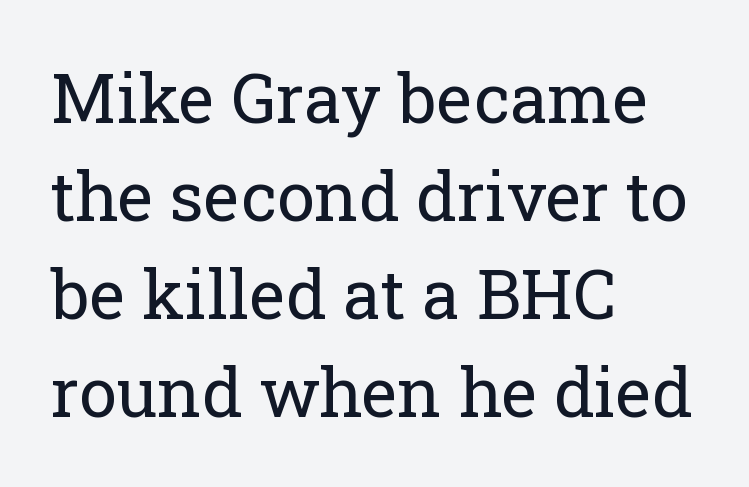
Q: Is the text bold? A: No.
Q: Is the text italic (slanted)? A: No, it is upright.
Q: Is the typeface a serif or a sans-serif typeface? A: Serif.
Q: Is the text underlined? A: No.
Q: How is the paragraph aligned? A: Left-aligned.
Q: Is the spacing between letters normal or unusually wide? A: Normal.
Q: Is the spacing between lines tight, normal or loose? A: Normal.
Q: Width (condensed, normal, or wide)? A: Normal.
Q: Stroke contrast? A: Low.
Q: x-height? A: Medium.
Q: Monospaced? A: No.
